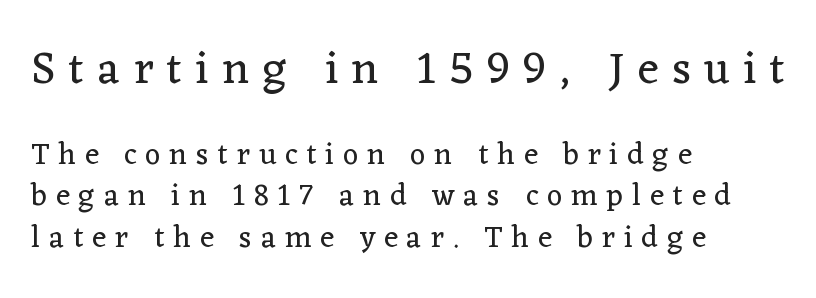
The image shows 45 px regular-weight serif type, upright; set left-aligned, normal line spacing (1.38x), unusually wide letter spacing (+0.3 em), not underlined; the first (top) block is 1.5x larger; low stroke contrast and a medium x-height.
